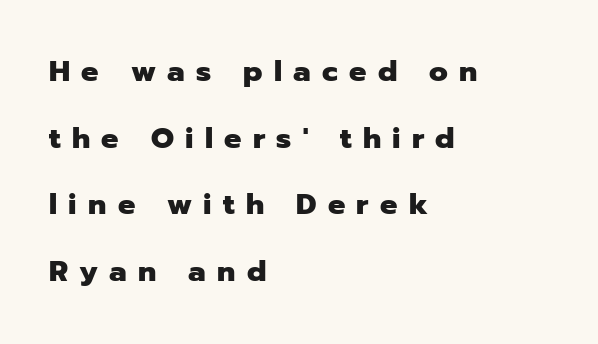
Descenders are the only things crossing below the line. The type sits square on the baseline with zero lean. Bold? Absolutely — the strokes are thick and heavy. All the whitespace from short lines collects on the right. These lines are rendered in a variable-pitch font. Characters follow at a spacing far wider than the type designer built in.
